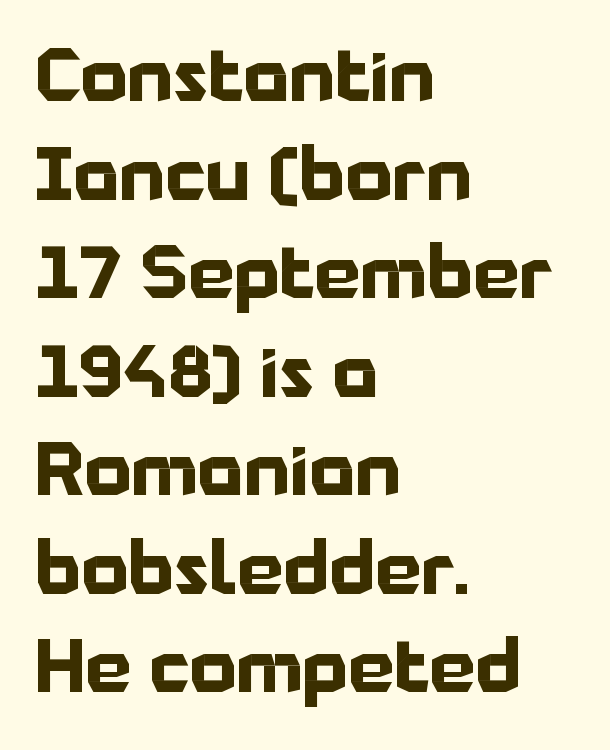
Q: Is the text bold? A: Yes.
Q: Is the text italic (slanted)? A: No, it is upright.
Q: Is the typeface a serif or a sans-serif typeface? A: Sans-serif.
Q: Is the text underlined? A: No.
Q: How is the paragraph aligned? A: Left-aligned.
Q: Is the spacing between letters normal or unusually wide? A: Normal.
Q: Is the spacing between lines tight, normal or loose? A: Normal.
Q: Width (condensed, normal, or wide)? A: Normal.
Q: Stroke contrast? A: Low.
Q: x-height? A: Medium.
Q: Monospaced? A: No.
